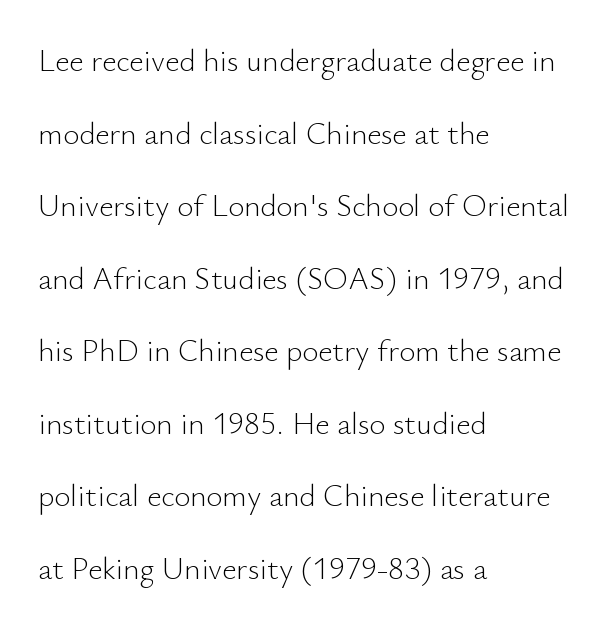
Q: Is the text bold? A: No.
Q: Is the text italic (slanted)? A: No, it is upright.
Q: Is the typeface a serif or a sans-serif typeface? A: Sans-serif.
Q: Is the text underlined? A: No.
Q: How is the paragraph aligned? A: Left-aligned.
Q: Is the spacing between letters normal or unusually wide? A: Normal.
Q: Is the spacing between lines tight, normal or loose? A: Loose.
Q: Width (condensed, normal, or wide)? A: Normal.
Q: Stroke contrast? A: Low.
Q: x-height? A: Small.
Q: Monospaced? A: No.
